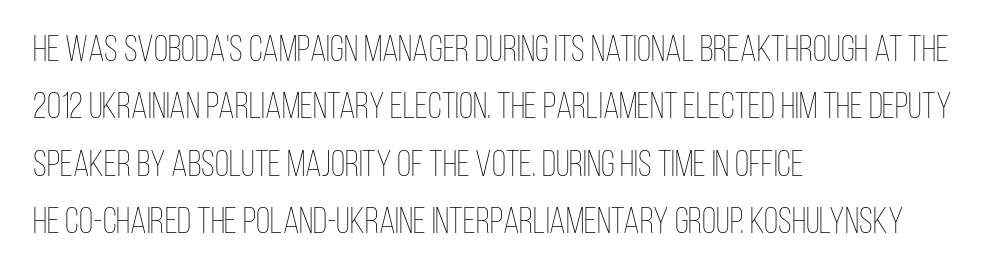
Q: Is the text bold? A: No.
Q: Is the text italic (slanted)? A: No, it is upright.
Q: Is the text underlined? A: No.
Q: How is the paragraph aligned? A: Left-aligned.
Q: Is the spacing between letters normal or unusually wide? A: Normal.
Q: Is the spacing between lines tight, normal or loose? A: Normal.
Q: Width (condensed, normal, or wide)? A: Condensed.
Q: Stroke contrast? A: Low.
Q: x-height? A: Large.
Q: Monospaced? A: No.
